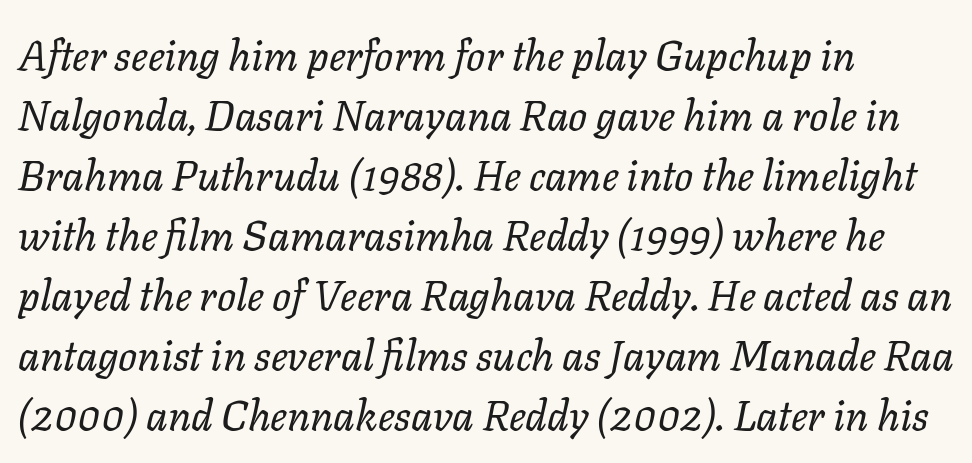
{"italic": "yes", "lean": "right", "slant_degrees": 11, "bold": "no", "weight": "regular", "width": "normal", "stroke_contrast": "low", "x_height": "medium", "monospaced": "no", "underline": "no", "align": "left", "line_spacing": "normal", "line_spacing_ratio": 1.43, "letter_spacing": "normal", "letter_spacing_em": 0.0, "glyph_px": 42}
